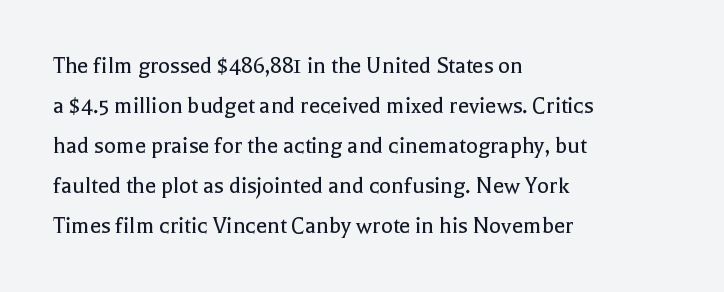
{"italic": "no", "bold": "no", "underline": "no", "align": "left", "line_spacing": "normal", "line_spacing_ratio": 1.6, "letter_spacing": "normal", "letter_spacing_em": 0.0, "glyph_px": 25}
